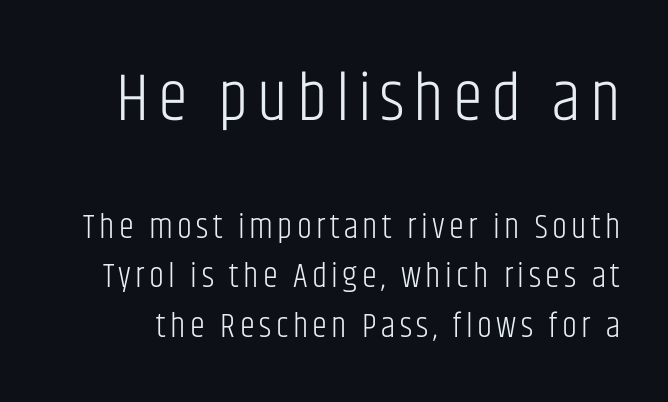
These lines are composed in type without serifs. Each letter keeps its own natural width here, so spacing adapts to shape. The letters stand straight up with perfectly vertical stems. The foot of each line stays bare and open. Leading: standard. Top chunk: large. Bottom chunk: small.
